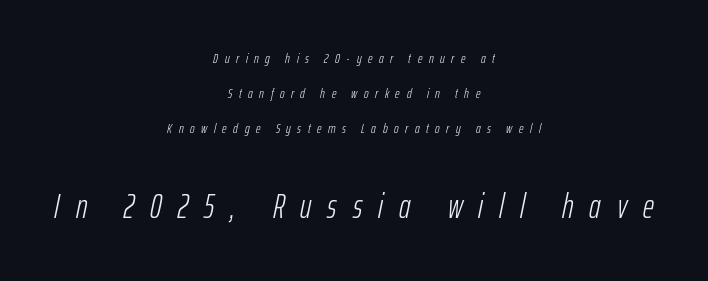
Q: Is the text bold? A: No.
Q: Is the text italic (slanted)? A: Yes, it leans right by about 12 degrees.
Q: Is the text underlined? A: No.
Q: How is the paragraph aligned? A: Centered.
Q: Is the spacing between letters normal or unusually wide? A: Unusually wide.
Q: Is the spacing between lines tight, normal or loose? A: Loose.
Q: Which block of text is set in a larger size, the first (top) or the second (bottom)? A: The second (bottom) one.
Q: Width (condensed, normal, or wide)? A: Condensed.
Q: Stroke contrast? A: Low.
Q: x-height? A: Medium.
Q: Monospaced? A: No.
